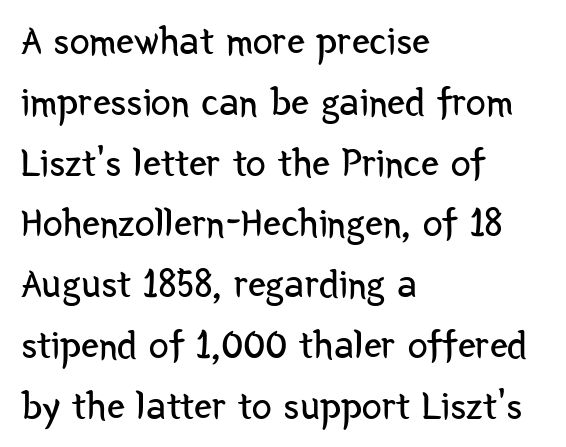
The designer went with a sans here, leaving each stem footless. The type is set solid horizontally, with unmodified tracking. Horizontal alignment here is leftward, the default for most running prose. This sample keeps an unexceptional amount of space between lines.
